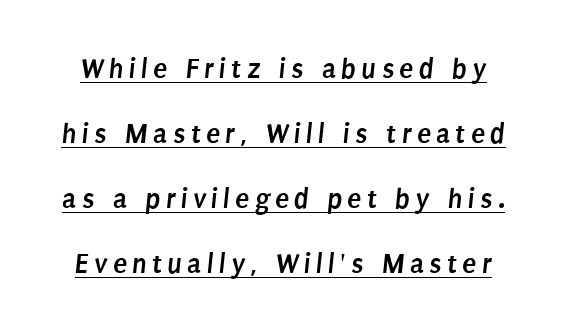
Check where the strokes stop: nothing finishes them off — pure sans. Looks like regular typesetting: each glyph gets only the width it needs. Horizontal bands of white between lines are thick stripes. The typesetter has applied underlining to the passage shown.
